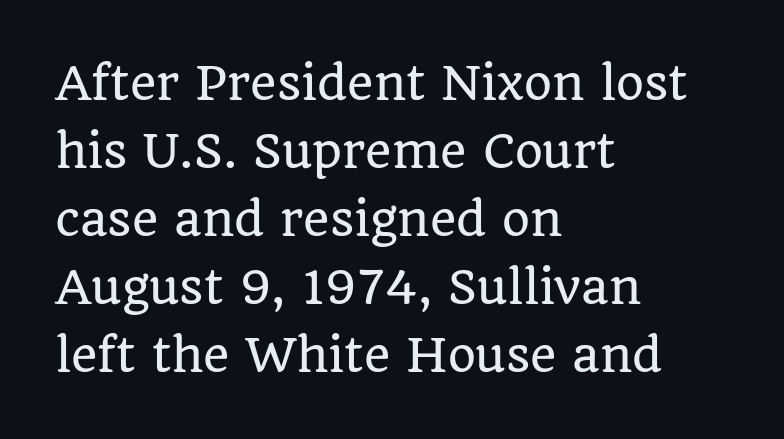
The image shows 45 px serif type, upright; set left-aligned, normal line spacing (1.51x), normal letter spacing, not underlined; low stroke contrast and a large x-height.
